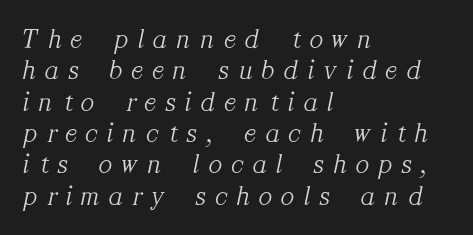
Varying glyph widths throughout — classic text-font behaviour. Regarding leading, the lines here are crowded together. Only glyphs here, with clear space below each row. Is this a sans? No — the strokes have serifs. Is the letter spacing exaggerated? Yes — the characters are pushed far apart. If you drew a line through each stem, it would be angled.
